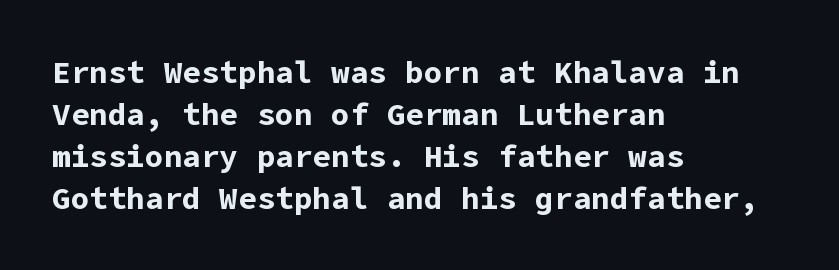
{"serif": "no", "italic": "no", "bold": "yes", "weight": "bold", "width": "normal", "stroke_contrast": "low", "x_height": "medium", "underline": "no", "align": "left", "line_spacing": "normal", "line_spacing_ratio": 1.35, "letter_spacing": "normal", "letter_spacing_em": 0.0, "glyph_px": 31}
